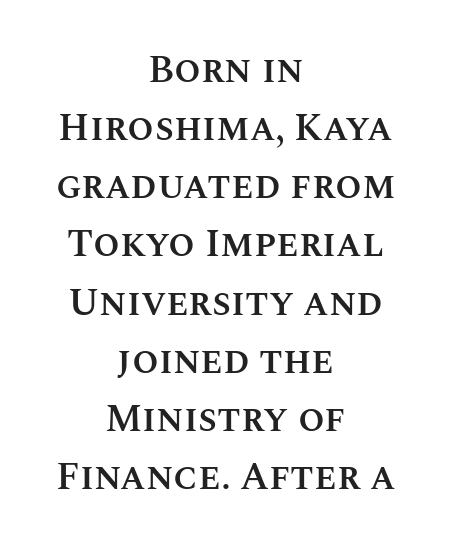
{"italic": "no", "bold": "semi", "weight": "semibold", "width": "normal", "stroke_contrast": "medium", "x_height": "large", "monospaced": "no", "underline": "no", "align": "center", "line_spacing": "normal", "line_spacing_ratio": 1.53, "letter_spacing": "normal", "letter_spacing_em": 0.0, "glyph_px": 38}
